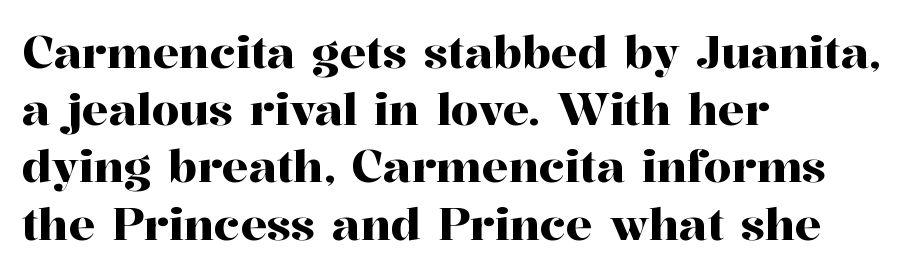
{"serif": "yes", "italic": "no", "width": "normal", "stroke_contrast": "high", "x_height": "medium", "monospaced": "no", "underline": "no", "align": "left", "line_spacing": "normal", "line_spacing_ratio": 1.3, "letter_spacing": "normal", "letter_spacing_em": 0.0, "glyph_px": 44}
